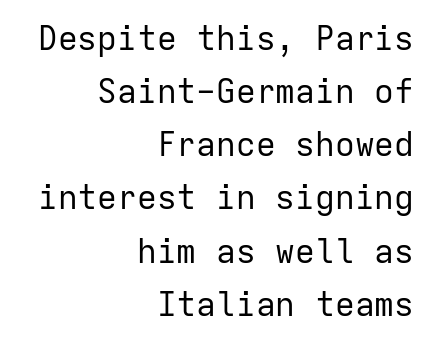
The image shows 33 px regular-weight sans-serif type, upright, monospaced; set right-aligned, normal line spacing (1.61x), normal letter spacing, not underlined; low stroke contrast and a medium x-height.
